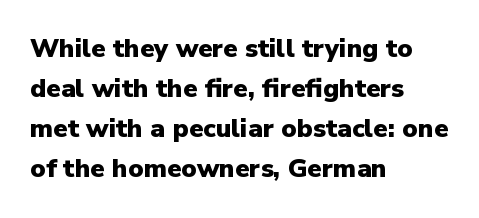
The letterforms sit shoulder to shoulder at normal distance. If you measured baseline to baseline, you'd find a middling distance. The specimen omits any rule beneath the text block's lines. These lines stack with their left ends in a neat column.
